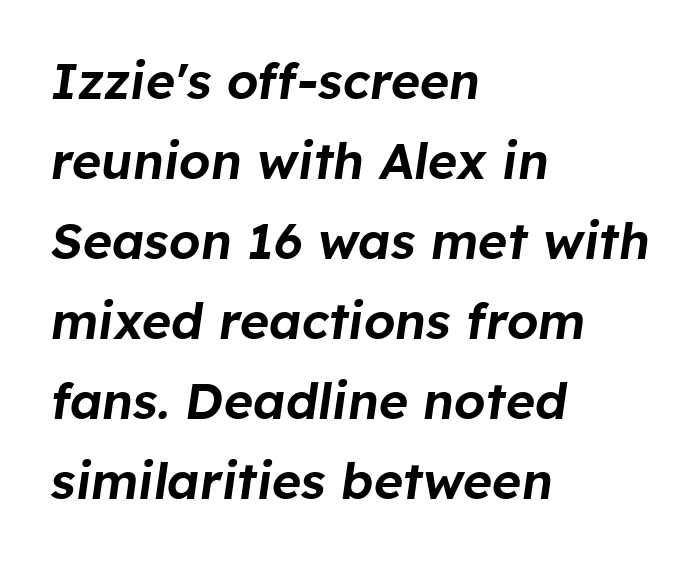
The image shows 50 px text type, italic (leaning right); set left-aligned, normal line spacing (1.6x), normal letter spacing, not underlined; low stroke contrast and a medium x-height.
